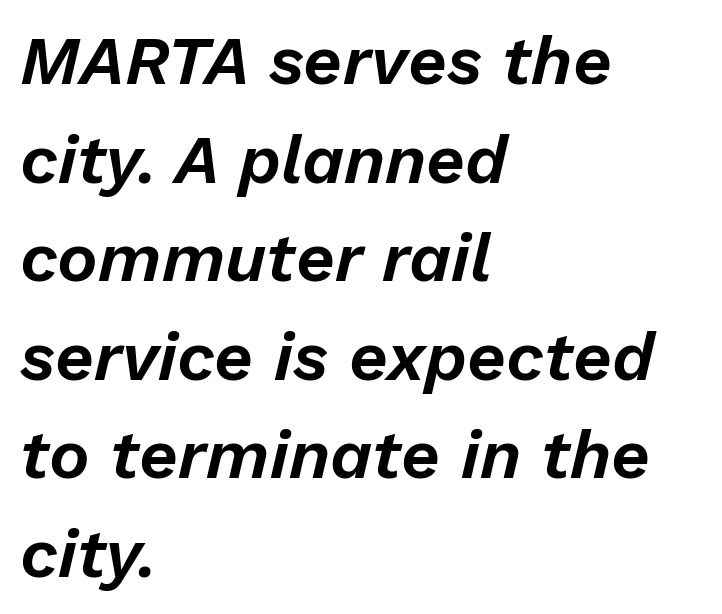
The image shows 68 px text type, italic (leaning right); set left-aligned, normal line spacing (1.45x), normal letter spacing, not underlined; low stroke contrast and a medium x-height.
